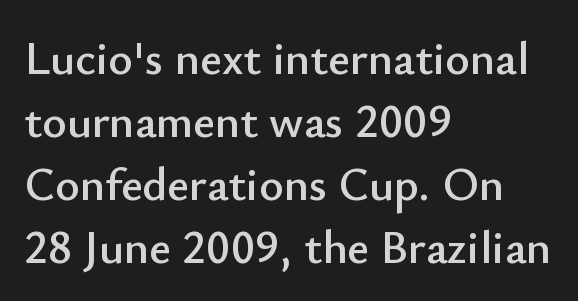
The image shows 47 px sans-serif type, upright; set left-aligned, normal line spacing (1.34x), normal letter spacing, not underlined; low stroke contrast and a small x-height.
